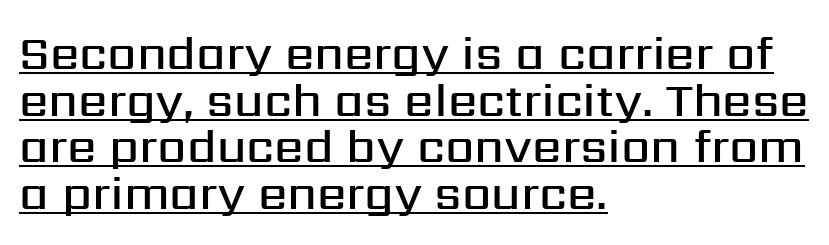
{"serif": "no", "italic": "no", "bold": "semi", "weight": "semibold", "width": "normal", "stroke_contrast": "medium", "x_height": "medium", "monospaced": "no", "underline": "yes", "align": "left", "line_spacing": "tight", "line_spacing_ratio": 0.99, "letter_spacing": "normal", "letter_spacing_em": 0.0, "glyph_px": 47}
